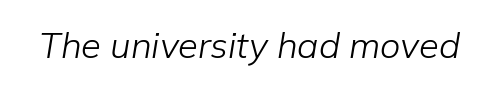
Q: Is the text bold? A: No.
Q: Is the text italic (slanted)? A: Yes, it leans right by about 9 degrees.
Q: Is the text underlined? A: No.
Q: Is the spacing between letters normal or unusually wide? A: Normal.
Q: Width (condensed, normal, or wide)? A: Normal.
Q: Stroke contrast? A: Low.
Q: x-height? A: Medium.
Q: Monospaced? A: No.
